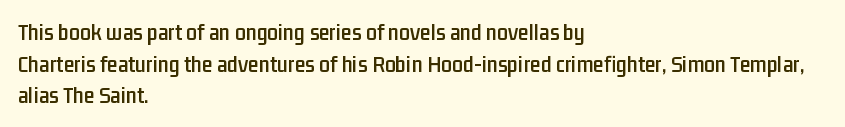
The letterforms sit shoulder to shoulder at normal distance. In terms of leading, this rendering sits right in the middle. The rendering anchors every line to the left-hand side. Style check: upright.
